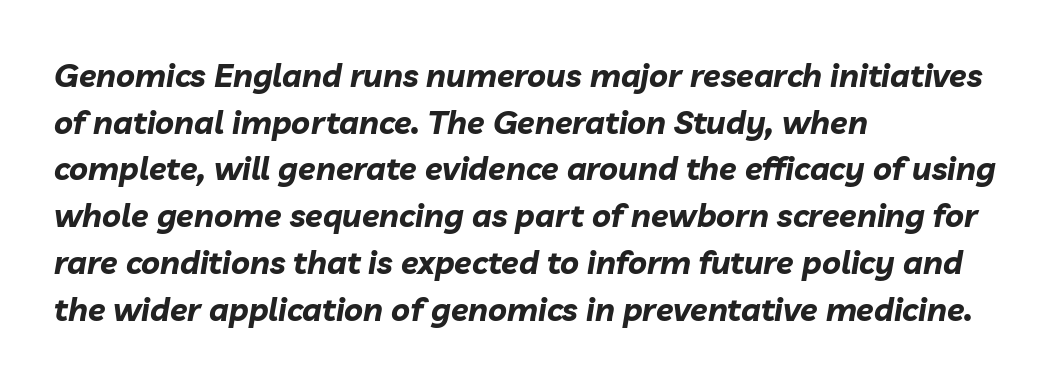
Q: Is the text bold? A: Yes.
Q: Is the text italic (slanted)? A: Yes, it leans right by about 10 degrees.
Q: Is the text underlined? A: No.
Q: How is the paragraph aligned? A: Left-aligned.
Q: Is the spacing between letters normal or unusually wide? A: Normal.
Q: Is the spacing between lines tight, normal or loose? A: Normal.
Q: Width (condensed, normal, or wide)? A: Normal.
Q: Stroke contrast? A: Low.
Q: x-height? A: Medium.
Q: Monospaced? A: No.
